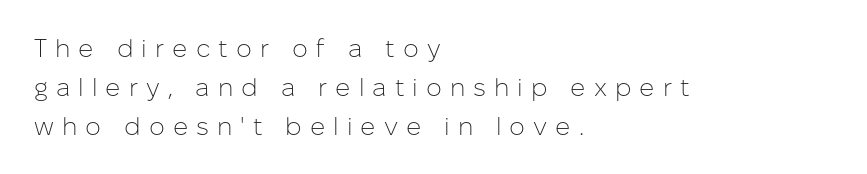
{"italic": "no", "bold": "no", "underline": "no", "align": "left", "line_spacing": "normal", "line_spacing_ratio": 1.56, "letter_spacing": "wide", "letter_spacing_em": 0.32, "glyph_px": 25}
